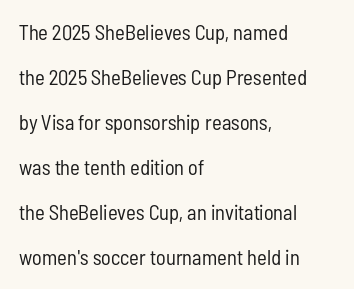
The face used here is rendered with its standard letterfit. Unbolded letterforms with no extra heft. The designer dialed line spacing up above the default. The font's upright variant was chosen for this text.
